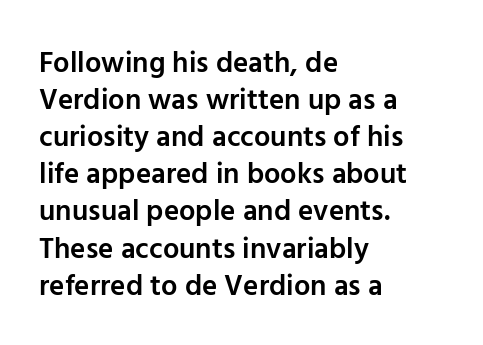
The rendering uses natural spacing where letterforms have individual widths. Classification — sans serif. The lettering stays uniformly vertical, giving the passage a roman look. Underlining? Definitely not there.
